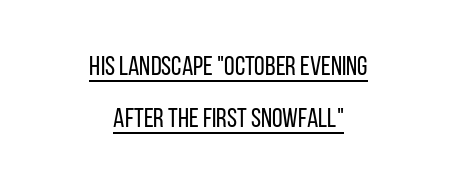
Words appear dense and cohesive because spacing is normal. Rendered with straight, roman letterforms. This is not heavy type; no bold has been used. Where is the straight margin? There isn't one; the lines are centered. The face used here appears with an underline applied. Widely set lines give the paragraph a tall, airy silhouette.
